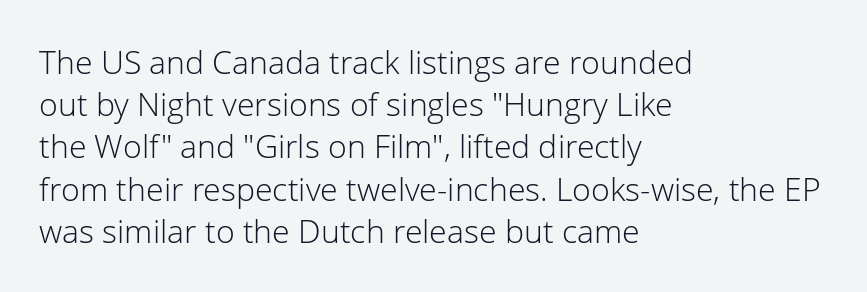
{"serif": "no", "italic": "no", "bold": "no", "weight": "light", "width": "normal", "stroke_contrast": "low", "x_height": "medium", "monospaced": "no", "underline": "no", "align": "left", "line_spacing": "normal", "line_spacing_ratio": 1.32, "letter_spacing": "normal", "letter_spacing_em": 0.0, "glyph_px": 32}
